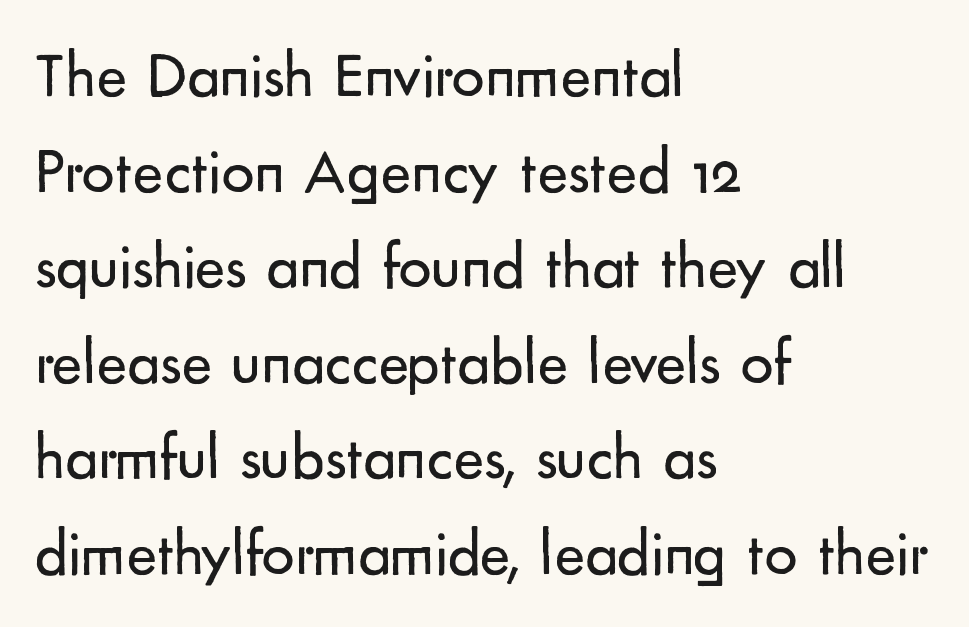
Letter spacing: default. The vertical gap from one line to the next is medium. The strip under each line holds only bare page. The typeface has the unassuming heft of standard copy or less. The letters stand upright; this is a roman face. Is this a sans? Yes — the strokes have no serifs.
